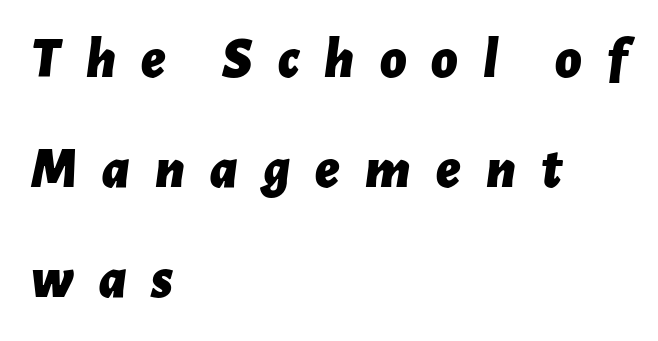
Q: Is the text bold? A: Yes.
Q: Is the text italic (slanted)? A: Yes, it leans right by about 7 degrees.
Q: Is the text underlined? A: No.
Q: How is the paragraph aligned? A: Left-aligned.
Q: Is the spacing between letters normal or unusually wide? A: Unusually wide.
Q: Is the spacing between lines tight, normal or loose? A: Loose.
Q: Width (condensed, normal, or wide)? A: Normal.
Q: Stroke contrast? A: Low.
Q: x-height? A: Medium.
Q: Monospaced? A: No.
